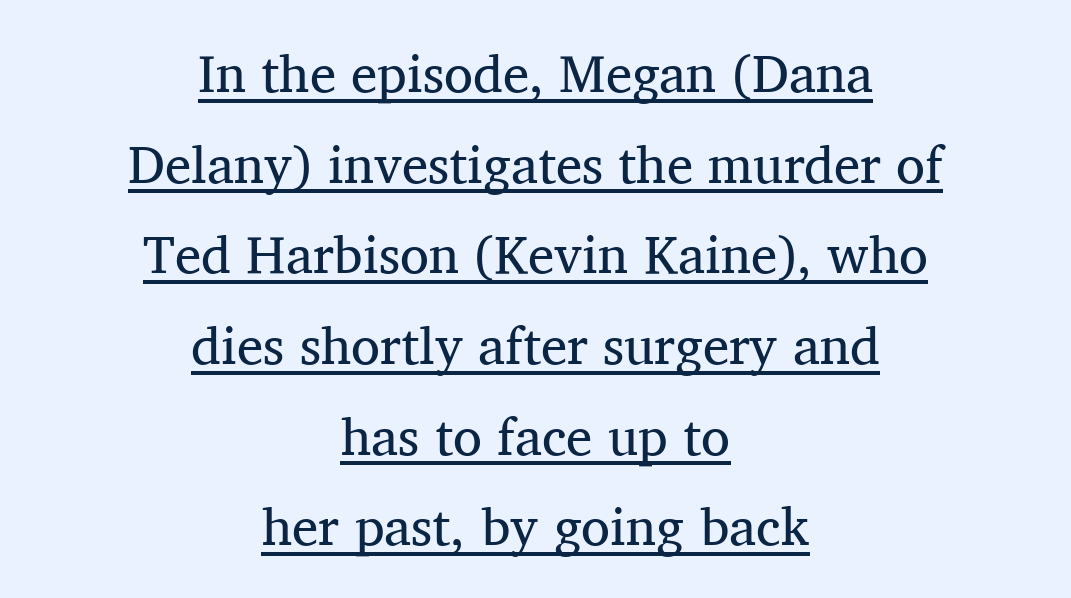
Font category for this specimen: serif. The text block is weighted toward neither margin, spreading evenly from the middle. This is underlined copy, the kind a proofreader might mark for attention. The weight would be labelled regular, book, light, or lighter still. The font's upright variant was chosen for this text. Here the glyphs are tracked normally, forming tight word shapes.
